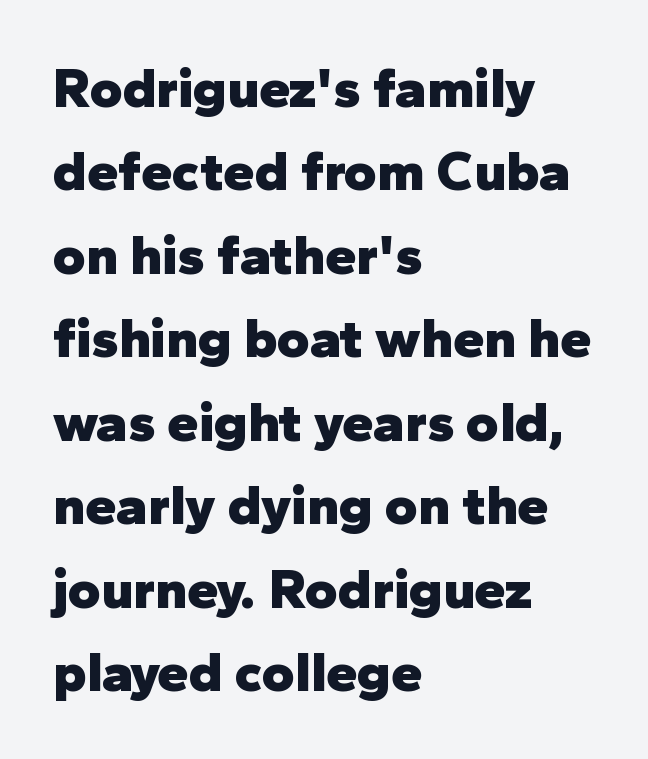
The image shows 56 px heavy sans-serif type, upright; set left-aligned, normal line spacing (1.49x), normal letter spacing, not underlined; low stroke contrast and a medium x-height.
